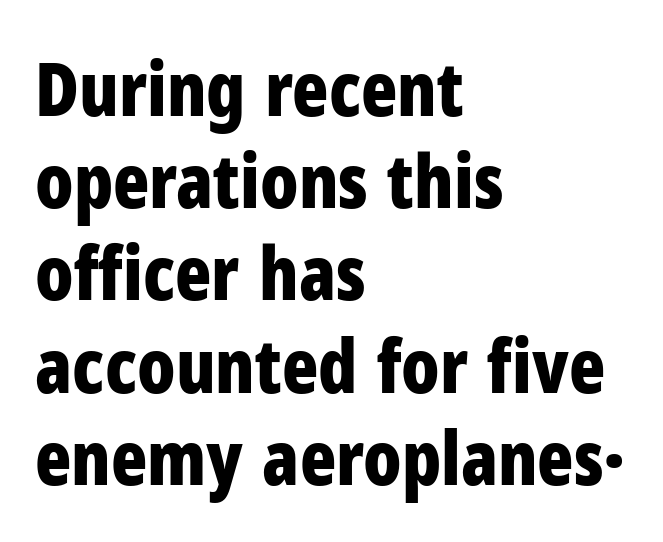
{"serif": "no", "italic": "no", "bold": "yes", "weight": "bold", "width": "condensed", "stroke_contrast": "low", "x_height": "medium", "monospaced": "no", "underline": "no", "align": "left", "line_spacing_ratio": 1.23, "letter_spacing": "normal", "letter_spacing_em": 0.0, "glyph_px": 75}
